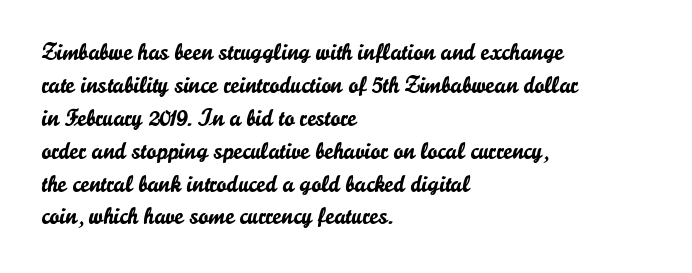
Q: Is the text italic (slanted)? A: Yes.
Q: Is the text underlined? A: No.
Q: How is the paragraph aligned? A: Left-aligned.
Q: Is the spacing between letters normal or unusually wide? A: Normal.
Q: Is the spacing between lines tight, normal or loose? A: Normal.
